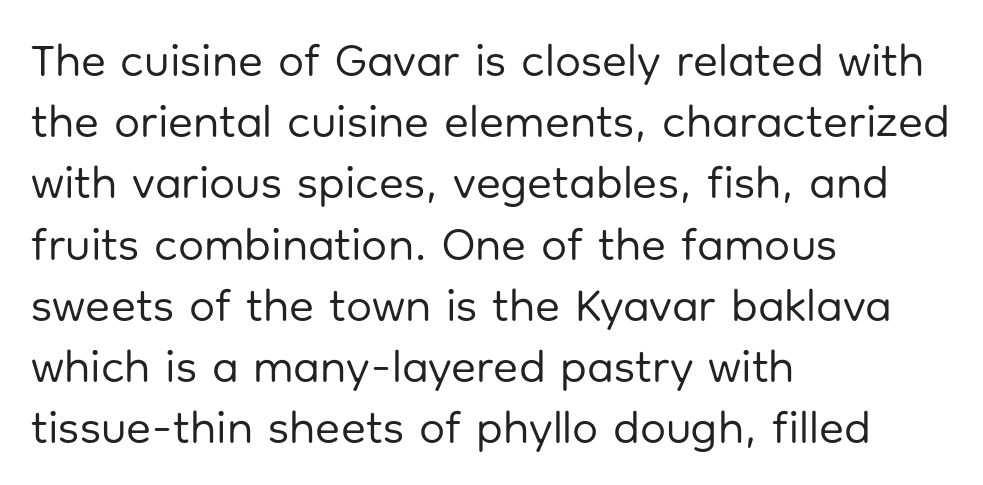
Q: Is the text bold? A: No.
Q: Is the text italic (slanted)? A: No, it is upright.
Q: Is the typeface a serif or a sans-serif typeface? A: Sans-serif.
Q: Is the text underlined? A: No.
Q: How is the paragraph aligned? A: Left-aligned.
Q: Is the spacing between letters normal or unusually wide? A: Normal.
Q: Is the spacing between lines tight, normal or loose? A: Normal.
Q: Width (condensed, normal, or wide)? A: Normal.
Q: Stroke contrast? A: Low.
Q: x-height? A: Medium.
Q: Monospaced? A: No.
